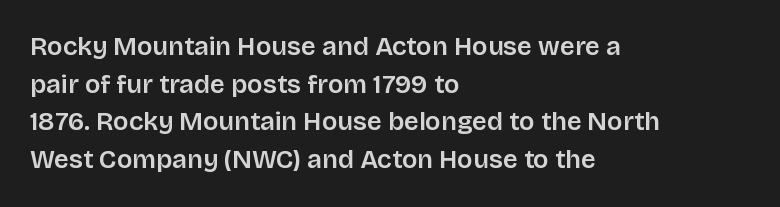
{"italic": "no", "underline": "no", "align": "left", "line_spacing": "normal", "line_spacing_ratio": 1.45, "letter_spacing": "normal", "letter_spacing_em": 0.0, "glyph_px": 26}
